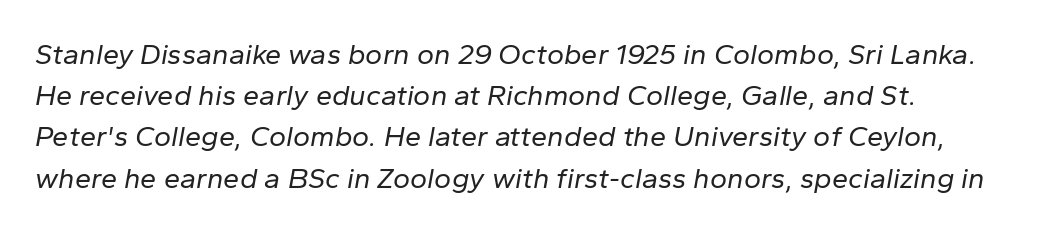
The image shows 29 px regular-weight type, italic (leaning right); set normal line spacing (1.42x), normal letter spacing, not underlined; low stroke contrast and a medium x-height.
